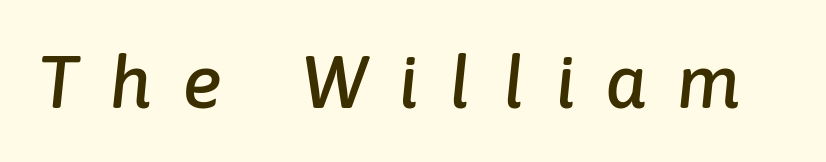
{"italic": "yes", "lean": "right", "slant_degrees": 6, "width": "normal", "stroke_contrast": "low", "x_height": "medium", "monospaced": "no", "underline": "no", "letter_spacing": "wide", "letter_spacing_em": 0.42, "glyph_px": 74}
